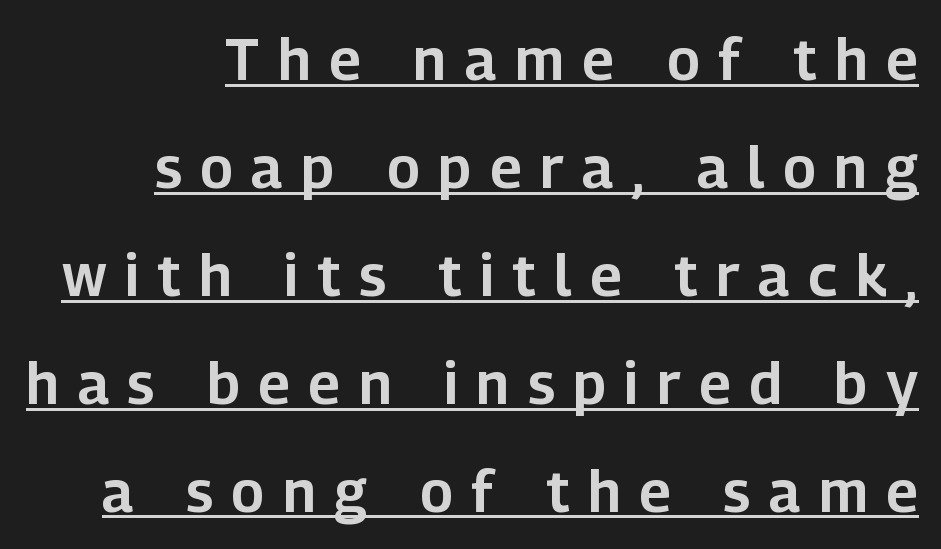
Spacing verdict: proportional, widths tailored to each character. Students, observe the line beneath the letters — that is underlining. The typeface chosen for these lines omits serifs. Characters follow at a spacing far wider than the type designer built in. The specimen reads as upright at a glance.
